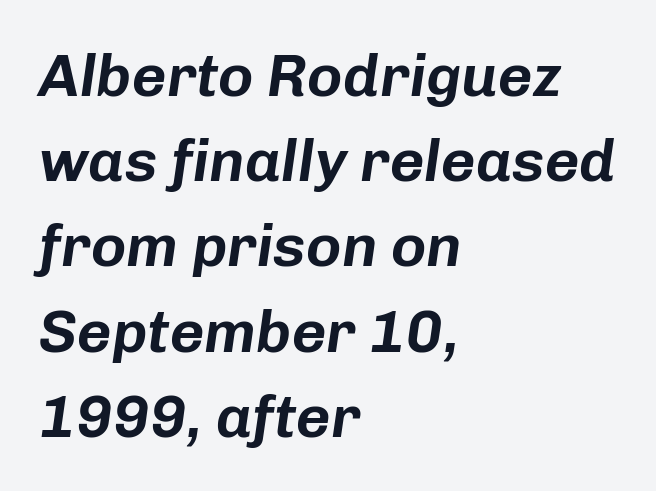
The image shows 60 px text type, italic (leaning right); set left-aligned, normal line spacing (1.42x), normal letter spacing, not underlined; low stroke contrast and a medium x-height.
